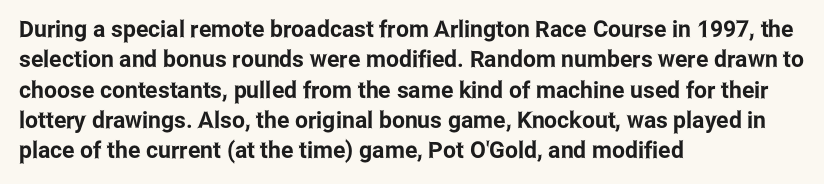
The image shows 23 px text type, upright; set left-aligned, normal line spacing (1.32x), normal letter spacing, not underlined.
